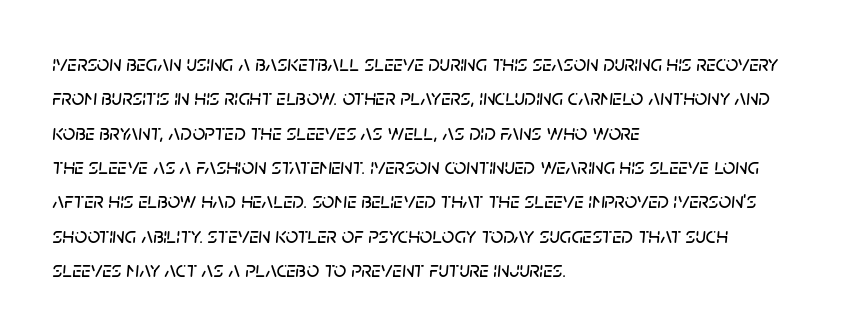
Observe the ordinary spacing: letters are neighbours, not strangers. Short and long lines alike share a common starting point at left. Anything drawn beneath the words? Only blank space. A typesetter would call this leading conventional body-copy spacing.
